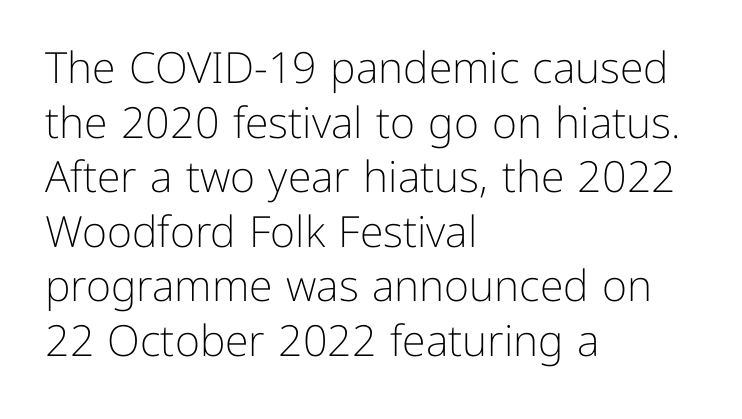
A classic flush-left, rag-right setting is used for this passage. Underline: absent. Stem width sits at or under what a default text font uses. Each letter keeps its own natural width here, so spacing adapts to shape. Serifs: no, the terminals of the letterforms are clean. One glance says typical: line gaps are just what's usual.
